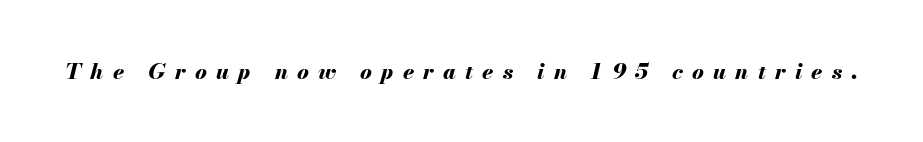
Emphasis by weight is at full strength: bold. Observe the wide spacing: letters keep a clear distance from each other. Has an underline been added? It has not. When letters slant like this, we call the style italic.
